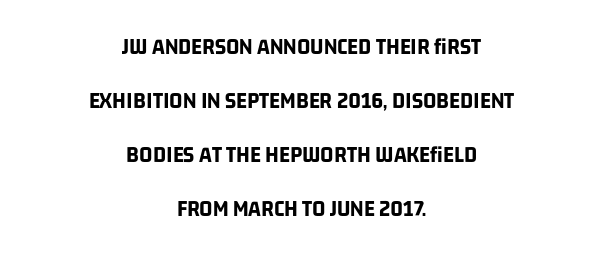
The image shows 23 px bold type; set centered, loose line spacing (2.35x), normal letter spacing, not underlined.
